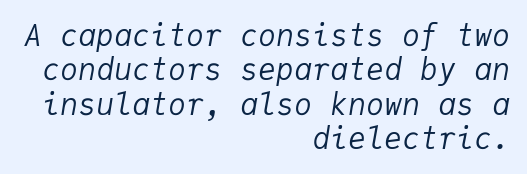
Q: Is the text bold? A: No.
Q: Is the text italic (slanted)? A: Yes, it leans right by about 9 degrees.
Q: Is the text underlined? A: No.
Q: How is the paragraph aligned? A: Right-aligned.
Q: Is the spacing between letters normal or unusually wide? A: Normal.
Q: Is the spacing between lines tight, normal or loose? A: Tight.
Q: Width (condensed, normal, or wide)? A: Normal.
Q: Stroke contrast? A: Low.
Q: x-height? A: Medium.
Q: Monospaced? A: Yes.
